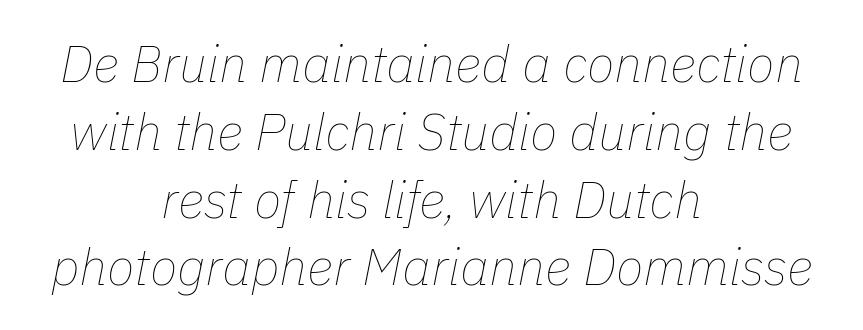
The setting favours the middle, as headings and verse often do. Evenly set lines give the paragraph a standard silhouette. The face used here is proportionally spaced, like ordinary book or web type. Counters stay open thanks to moderate or lighter strokes.
